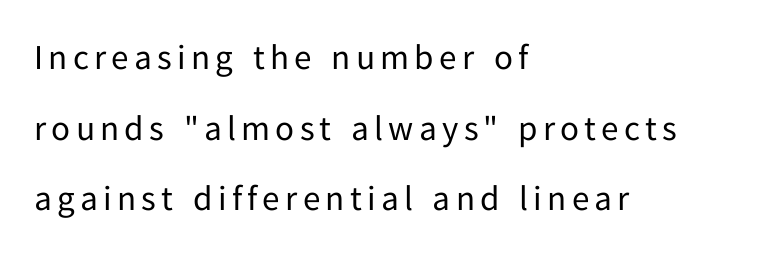
Q: Is the text bold? A: No.
Q: Is the text italic (slanted)? A: No, it is upright.
Q: Is the typeface a serif or a sans-serif typeface? A: Sans-serif.
Q: Is the text underlined? A: No.
Q: How is the paragraph aligned? A: Left-aligned.
Q: Is the spacing between lines tight, normal or loose? A: Loose.
Q: Width (condensed, normal, or wide)? A: Normal.
Q: Stroke contrast? A: Low.
Q: x-height? A: Medium.
Q: Monospaced? A: No.
